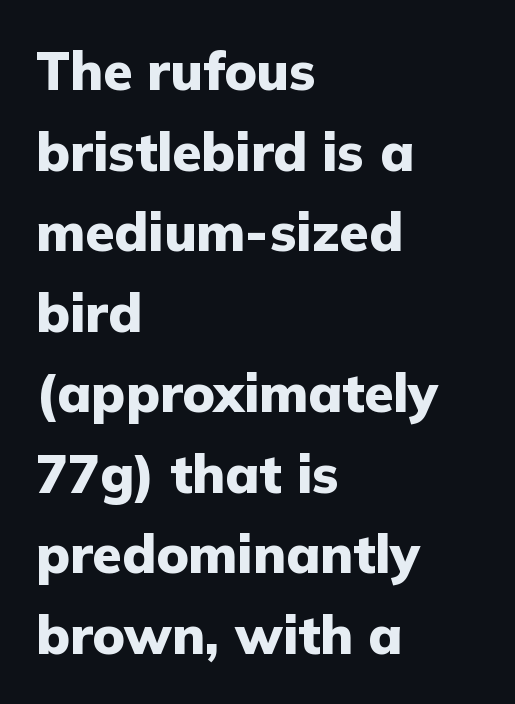
Q: Is the text bold? A: Yes.
Q: Is the text italic (slanted)? A: No, it is upright.
Q: Is the typeface a serif or a sans-serif typeface? A: Sans-serif.
Q: Is the text underlined? A: No.
Q: How is the paragraph aligned? A: Left-aligned.
Q: Is the spacing between letters normal or unusually wide? A: Normal.
Q: Is the spacing between lines tight, normal or loose? A: Normal.
Q: Width (condensed, normal, or wide)? A: Normal.
Q: Stroke contrast? A: Low.
Q: x-height? A: Medium.
Q: Monospaced? A: No.
